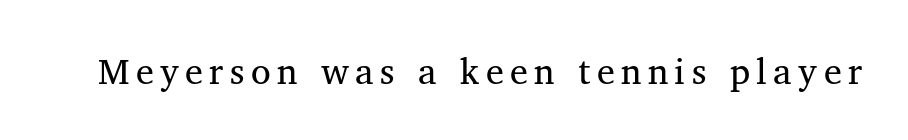
{"serif": "yes", "bold": "no", "weight": "regular", "width": "normal", "stroke_contrast": "medium", "x_height": "medium", "monospaced": "no", "underline": "no", "glyph_px": 36}
